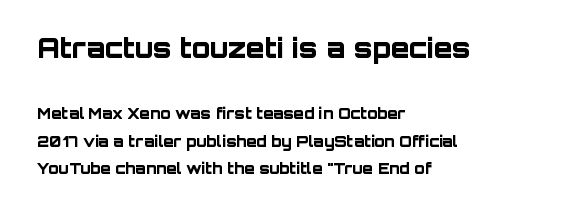
A roman cut, with each character standing at attention. The face used here is rendered with its standard letterfit. The space beneath each line is pristine and unruled. Its strokes are broad and dark, the hallmark of bold type. These two chunks differ in scale, with the top chunk taking the larger measure. If you drew a ruler down the left edge, every line would touch it.
